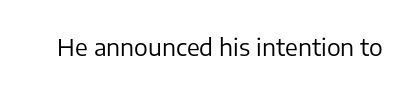
The image shows 23 px text type, upright; set normal letter spacing, not underlined.
